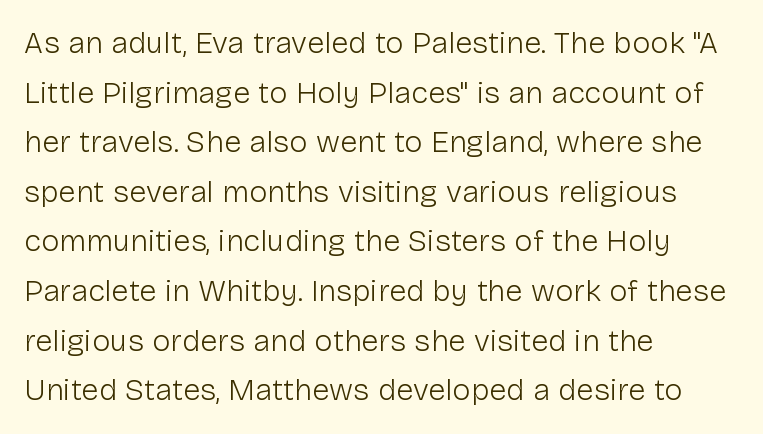
{"serif": "no", "italic": "no", "bold": "no", "weight": "light", "width": "normal", "stroke_contrast": "low", "x_height": "medium", "monospaced": "no", "underline": "no", "align": "left", "line_spacing": "normal", "line_spacing_ratio": 1.6, "letter_spacing": "normal", "letter_spacing_em": 0.0, "glyph_px": 31}
